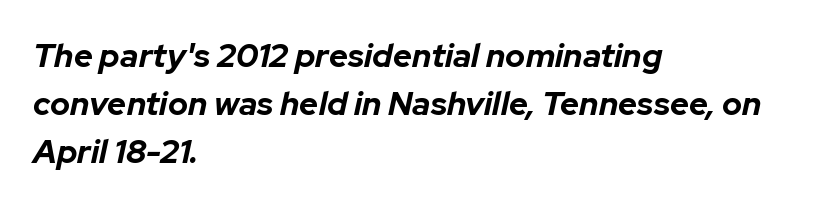
{"italic": "yes", "lean": "right", "slant_degrees": 12, "bold": "yes", "weight": "bold", "width": "normal", "stroke_contrast": "low", "x_height": "medium", "monospaced": "no", "underline": "no", "align": "left", "line_spacing": "normal", "line_spacing_ratio": 1.46, "letter_spacing": "normal", "letter_spacing_em": 0.0, "glyph_px": 33}
